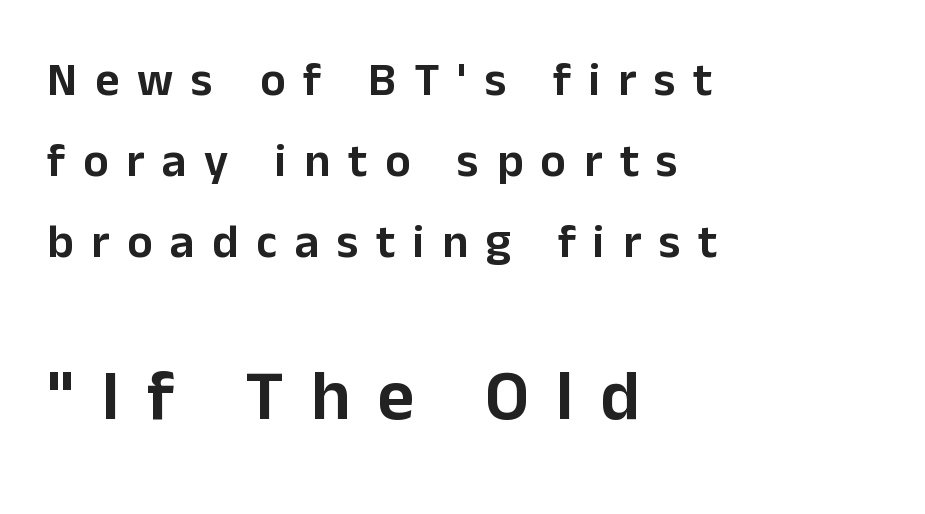
{"serif": "no", "italic": "no", "width": "normal", "stroke_contrast": "low", "x_height": "medium", "monospaced": "no", "underline": "no", "align": "left", "line_spacing_ratio": 1.72, "letter_spacing": "wide", "letter_spacing_em": 0.38, "larger_block": "second", "size_ratio": 1.51, "glyph_px": 71}
